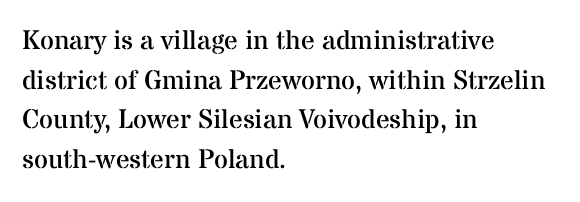
Notice how descenders clear the ascenders below comfortably — that's standard leading. Inter-character spacing is left at the font's built-in metrics. Bare-footed words on every line. The strokes are not fattened; the text isn't bold. A student would call this left alignment; a typographer would say flush left, rag right.
